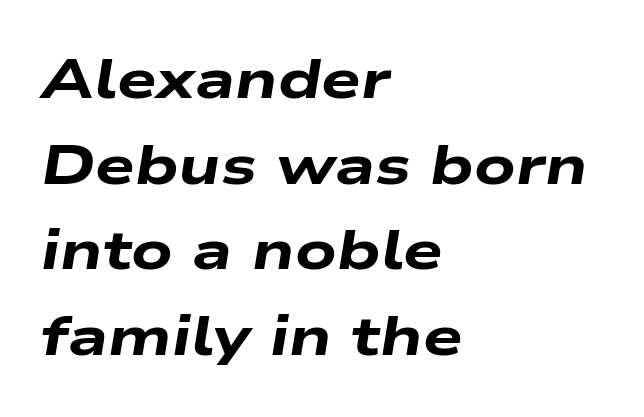
This is oblique type, the kind used for emphasis or titles. The baseline area is clear. Honestly, the row spacing looks completely unremarkable. On the weight axis this lands at bold, roughly 700.
